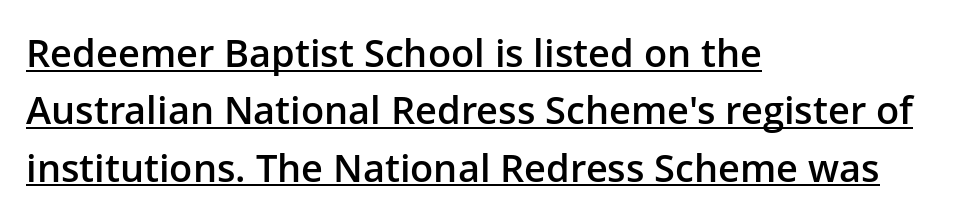
{"serif": "no", "italic": "no", "bold": "semi", "weight": "semibold", "width": "normal", "stroke_contrast": "low", "x_height": "medium", "monospaced": "no", "underline": "yes", "align": "left", "line_spacing": "normal", "line_spacing_ratio": 1.51, "letter_spacing": "normal", "letter_spacing_em": 0.0, "glyph_px": 38}
